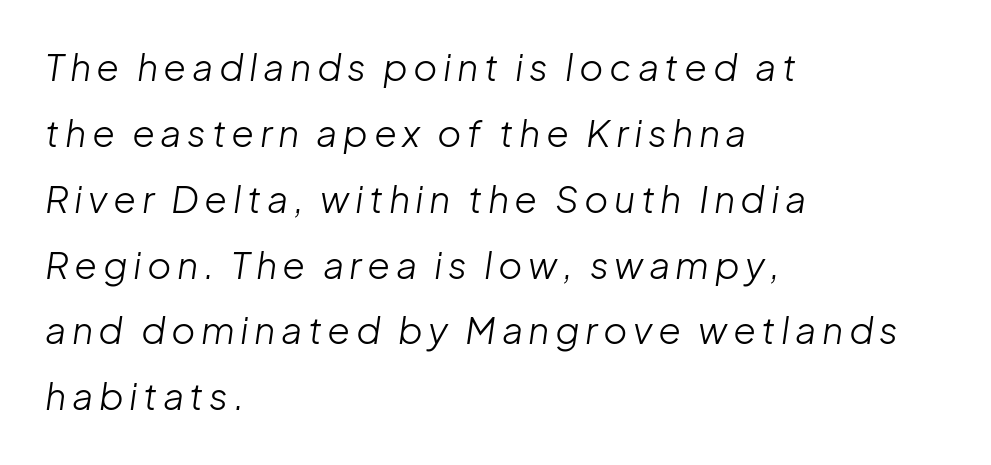
Any mark beneath the type? The region is blank. Spacing verdict: proportional, widths tailored to each character. A student would call this left alignment; a typographer would say flush left, rag right. Counters stay open thanks to moderate or lighter strokes. Posture: slanted.
